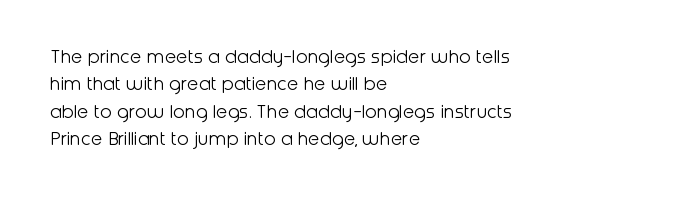
Reading down the block, your eye returns to a fixed left position each line. The weight tops out at a normal text grade. Interline gaps are of average width in this sample. The letters sit at their default tracking, neither squeezed nor spread.
